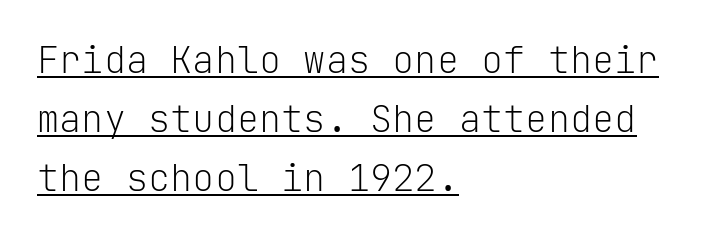
The image shows 37 px light sans-serif type, upright, monospaced; set left-aligned, normal line spacing (1.59x), normal letter spacing, underlined; low stroke contrast and a medium x-height.
